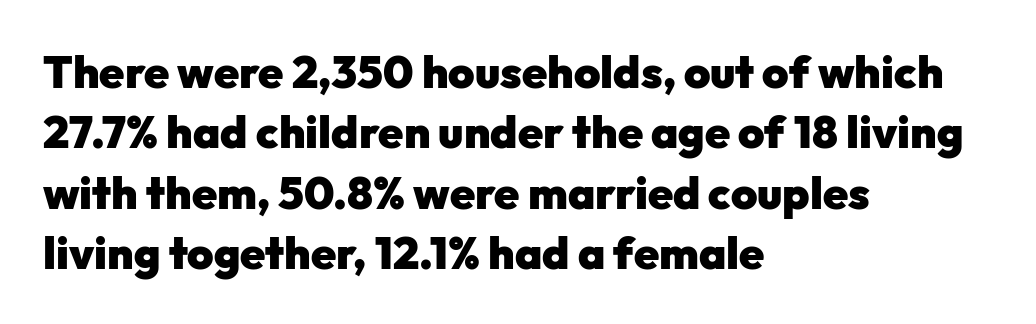
{"serif": "no", "italic": "no", "bold": "yes", "weight": "heavy", "width": "normal", "stroke_contrast": "low", "x_height": "medium", "monospaced": "no", "underline": "no", "align": "left", "line_spacing": "normal", "line_spacing_ratio": 1.34, "letter_spacing": "normal", "letter_spacing_em": 0.0, "glyph_px": 45}
